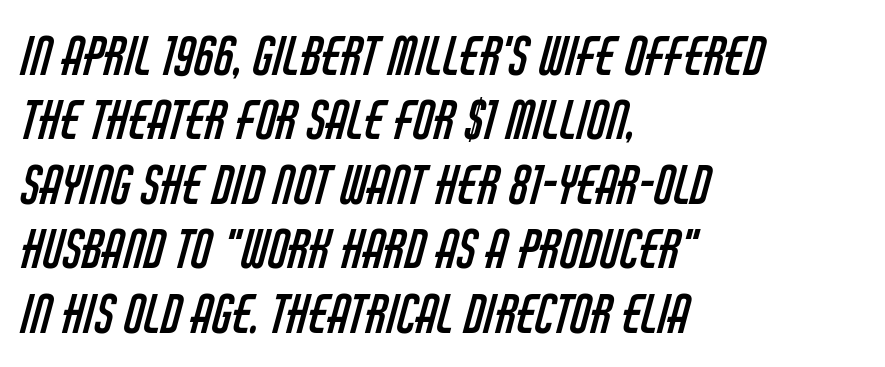
This is not heavy type; no bold has been used. The passage shown is typed in a proportional face where columns would drift. No feet cap the strokes, marking this as sans-serif type. Honestly, the letter spacing is just normal — you wouldn't notice it. The rag falls on the right side of this text block.
